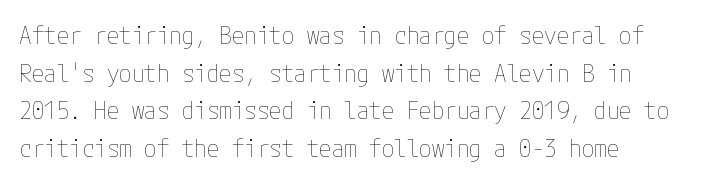
{"italic": "no", "bold": "no", "underline": "no", "line_spacing": "normal", "line_spacing_ratio": 1.51, "letter_spacing": "normal", "letter_spacing_em": 0.0, "glyph_px": 25}
